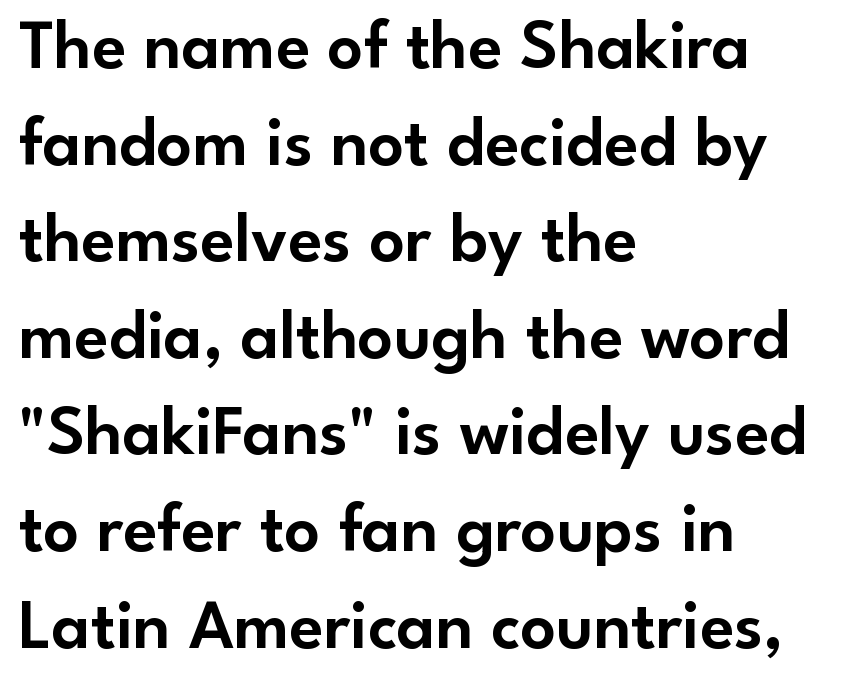
Baseline-to-baseline distance is the conventional proportion of letter height. Tracking here is standard; glyphs follow each other at the usual distance. Do the characters align in a grid? No, the font is proportional. The setting favours the left margin, as ordinary paragraphs usually do. Is this a sans? Yes — the strokes have no serifs. Upright lettering throughout.
